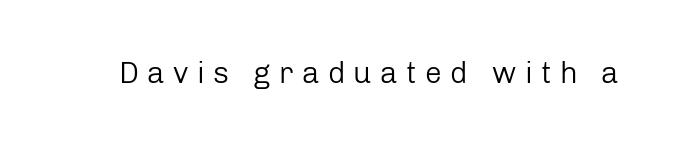
The image shows 30 px regular-weight sans-serif type, upright; set unusually wide letter spacing (+0.28 em), not underlined; low stroke contrast and a medium x-height.
